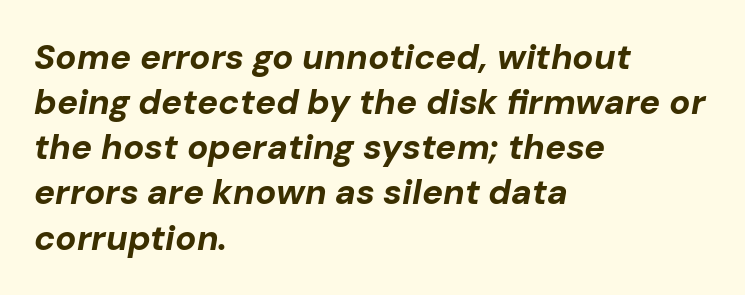
Q: Is the text bold? A: Yes.
Q: Is the text italic (slanted)? A: Yes, it leans right by about 10 degrees.
Q: Is the text underlined? A: No.
Q: How is the paragraph aligned? A: Left-aligned.
Q: Is the spacing between letters normal or unusually wide? A: Normal.
Q: Is the spacing between lines tight, normal or loose? A: Normal.
Q: Width (condensed, normal, or wide)? A: Normal.
Q: Stroke contrast? A: Low.
Q: x-height? A: Medium.
Q: Monospaced? A: No.
